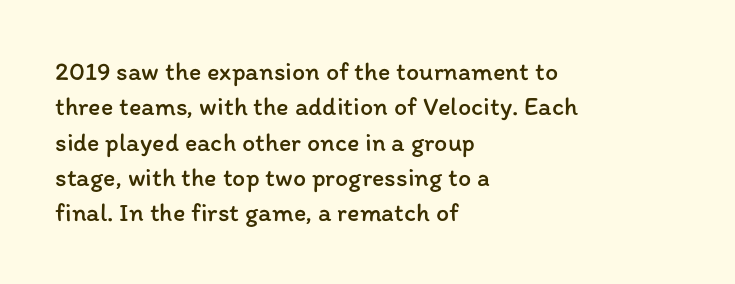
The image shows 26 px text type, upright; set left-aligned, normal line spacing (1.36x), normal letter spacing, not underlined.
